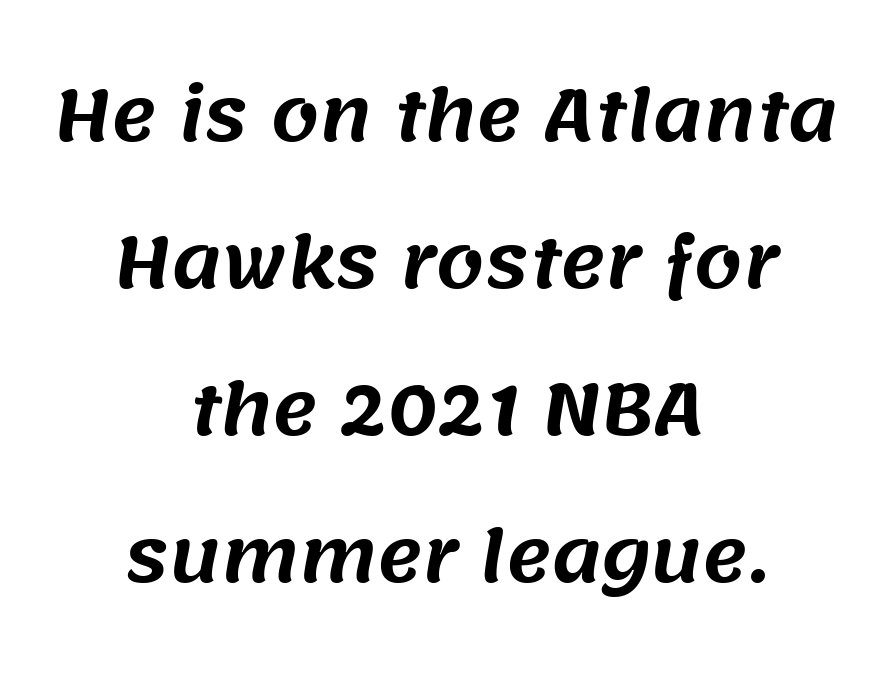
{"serif": "no", "width": "normal", "stroke_contrast": "medium", "x_height": "large", "monospaced": "no", "underline": "no", "align": "center", "line_spacing": "loose", "line_spacing_ratio": 2.13, "letter_spacing": "normal", "letter_spacing_em": 0.0, "glyph_px": 69}
